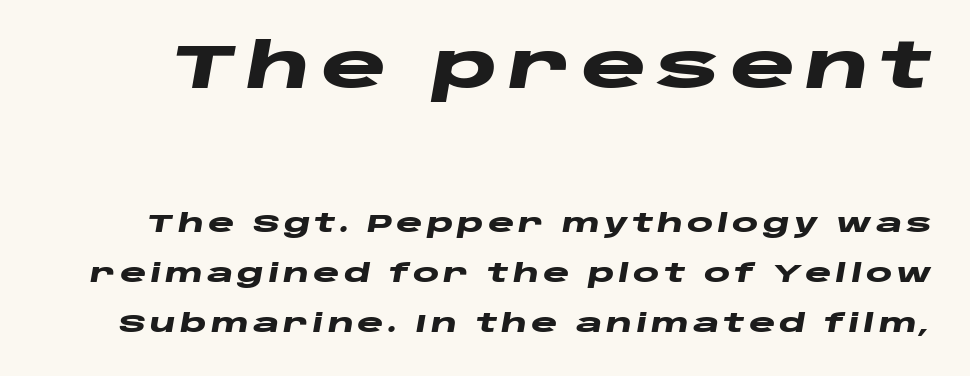
If you drew a line through each stem, it would be angled. Notice how thick the strokes are: this is what a full bold looks like. A typesetter would call this proportional, since set widths differ per character. No word sits above an underline. Successive baselines arrive slowly, with a big drop between each. Caption: upper text group enlarged, lower text group reduced.
